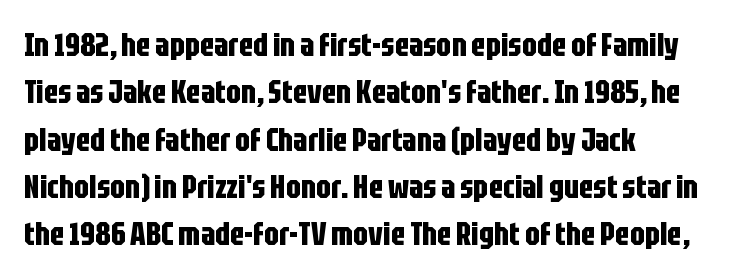
Q: Is the text bold? A: Yes.
Q: Is the text italic (slanted)? A: No, it is upright.
Q: Is the typeface a serif or a sans-serif typeface? A: Sans-serif.
Q: Is the text underlined? A: No.
Q: How is the paragraph aligned? A: Left-aligned.
Q: Is the spacing between letters normal or unusually wide? A: Normal.
Q: Is the spacing between lines tight, normal or loose? A: Normal.
Q: Width (condensed, normal, or wide)? A: Condensed.
Q: Stroke contrast? A: Low.
Q: x-height? A: Large.
Q: Monospaced? A: No.
